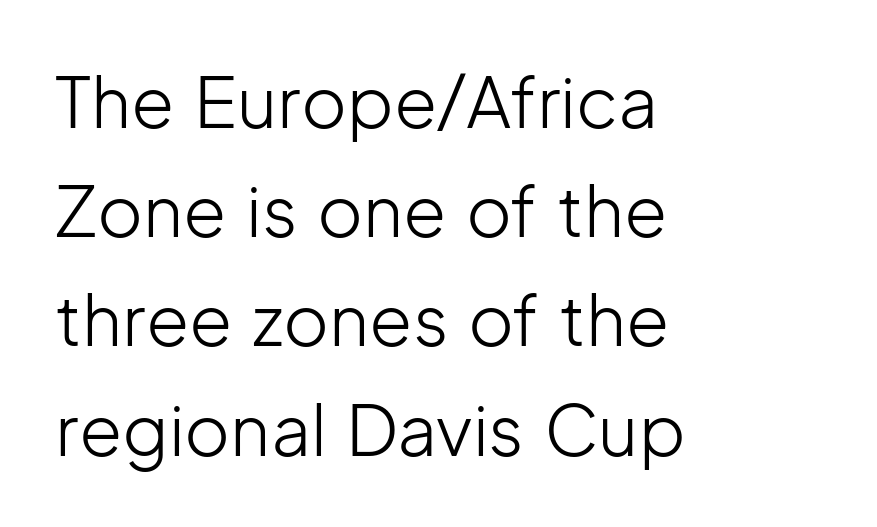
{"serif": "no", "italic": "no", "bold": "no", "weight": "light", "width": "normal", "stroke_contrast": "low", "x_height": "medium", "monospaced": "no", "underline": "no", "align": "left", "line_spacing": "normal", "line_spacing_ratio": 1.56, "letter_spacing": "normal", "letter_spacing_em": 0.0, "glyph_px": 70}
